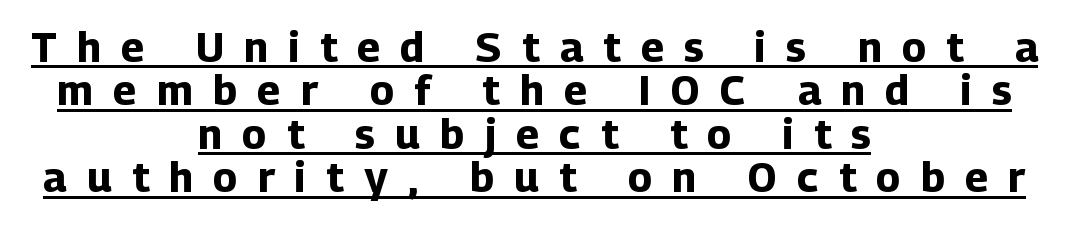
Q: Is the text bold? A: Yes.
Q: Is the text italic (slanted)? A: No, it is upright.
Q: Is the typeface a serif or a sans-serif typeface? A: Sans-serif.
Q: Is the text underlined? A: Yes.
Q: How is the paragraph aligned? A: Centered.
Q: Is the spacing between letters normal or unusually wide? A: Unusually wide.
Q: Is the spacing between lines tight, normal or loose? A: Tight.
Q: Width (condensed, normal, or wide)? A: Normal.
Q: Stroke contrast? A: Low.
Q: x-height? A: Medium.
Q: Monospaced? A: No.
